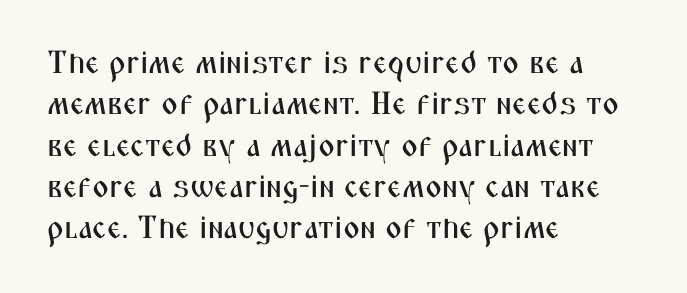
Q: Is the text italic (slanted)? A: No, it is upright.
Q: Is the typeface a serif or a sans-serif typeface? A: Sans-serif.
Q: Is the text underlined? A: No.
Q: How is the paragraph aligned? A: Left-aligned.
Q: Is the spacing between letters normal or unusually wide? A: Normal.
Q: Is the spacing between lines tight, normal or loose? A: Normal.
Q: Width (condensed, normal, or wide)? A: Condensed.
Q: Stroke contrast? A: Medium.
Q: x-height? A: Medium.
Q: Monospaced? A: No.
